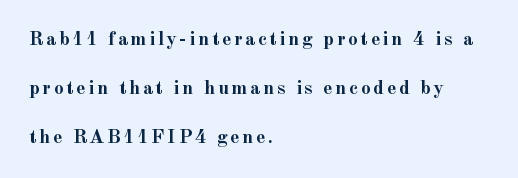
Q: Is the text bold? A: Yes.
Q: Is the text italic (slanted)? A: No, it is upright.
Q: Is the text underlined? A: No.
Q: How is the paragraph aligned? A: Left-aligned.
Q: Is the spacing between lines tight, normal or loose? A: Loose.
